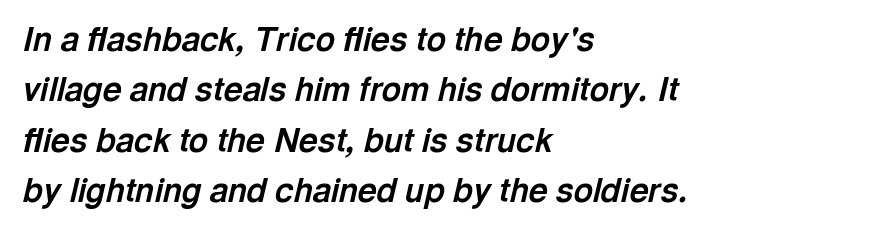
The image shows 33 px bold type, italic (leaning right); set left-aligned, normal line spacing (1.53x), normal letter spacing, not underlined; a medium x-height.
